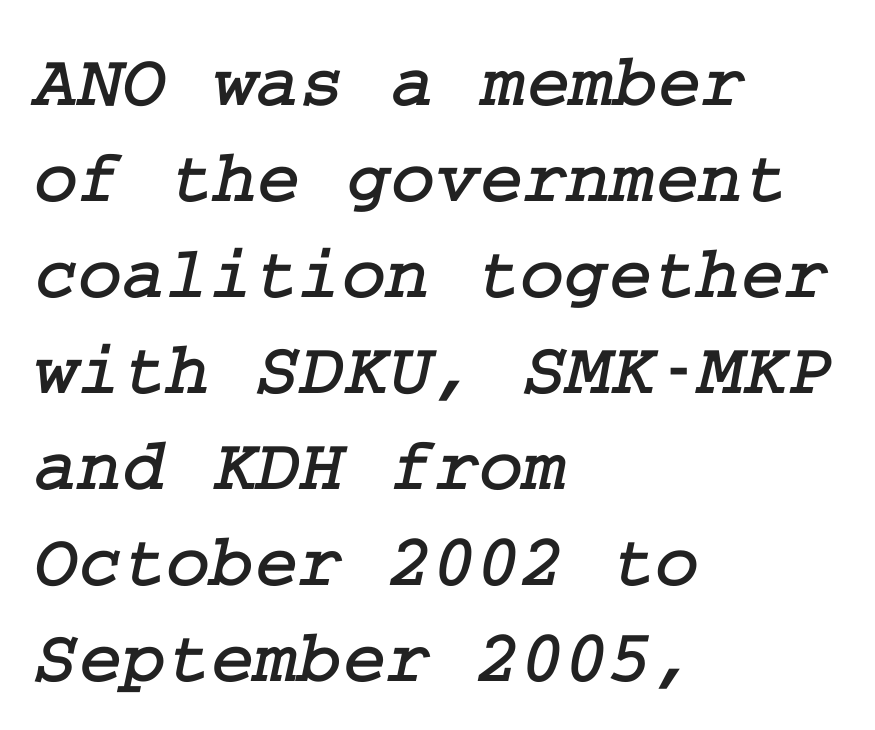
The image shows 75 px serif type; set left-aligned, normal line spacing (1.28x), normal letter spacing, not underlined; low stroke contrast and a medium x-height.
